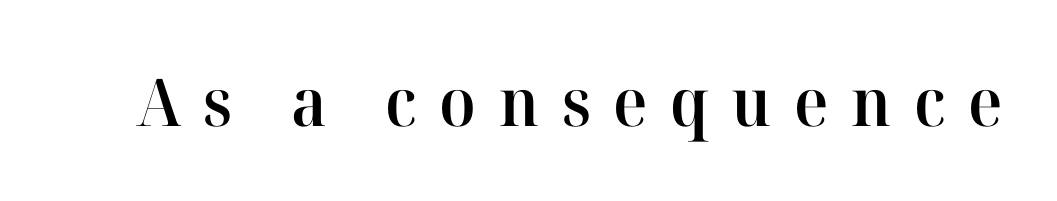
A typesetter would label this face a serif. A roman cut, with each character standing at attention. Just letters on the line, the space beneath them empty. Someone cranked the tracking dial way up on this one. Each letter keeps its own natural width here, so spacing adapts to shape. Slightly chunky letters — semibold, I'd say, not full bold.
